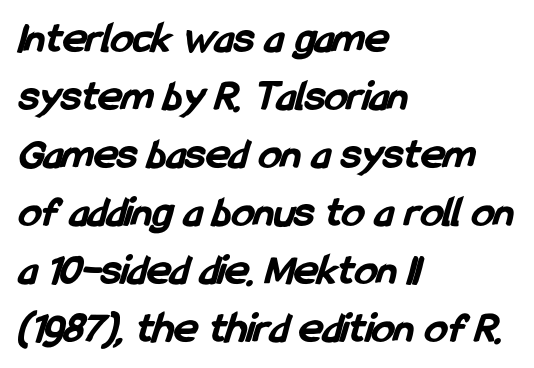
Plenty of ink on the page — the face is bold. The line texture is even and compact thanks to regular tracking. Does the copy run flush right? No — it runs flush left. Underline: absent. Character widths vary here, with narrow letters taking less room than wide ones. Leading matches the norm, producing a regular column.
